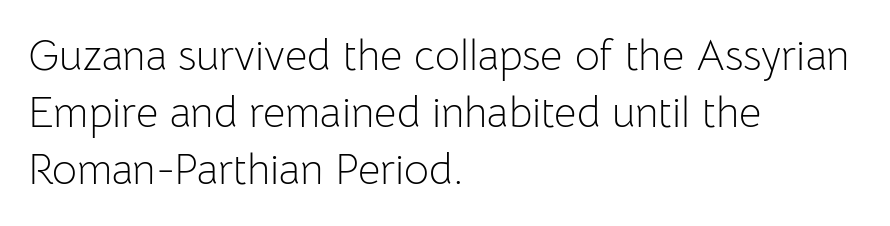
The designer went with a sans here, leaving each stem footless. A student would call this left alignment; a typographer would say flush left, rag right. Lines of text with bare space underneath. Every character sits straight up, as roman type does. Compared with a typical body face, this is equally light or lighter still. Evenly set lines give the paragraph a standard silhouette.
